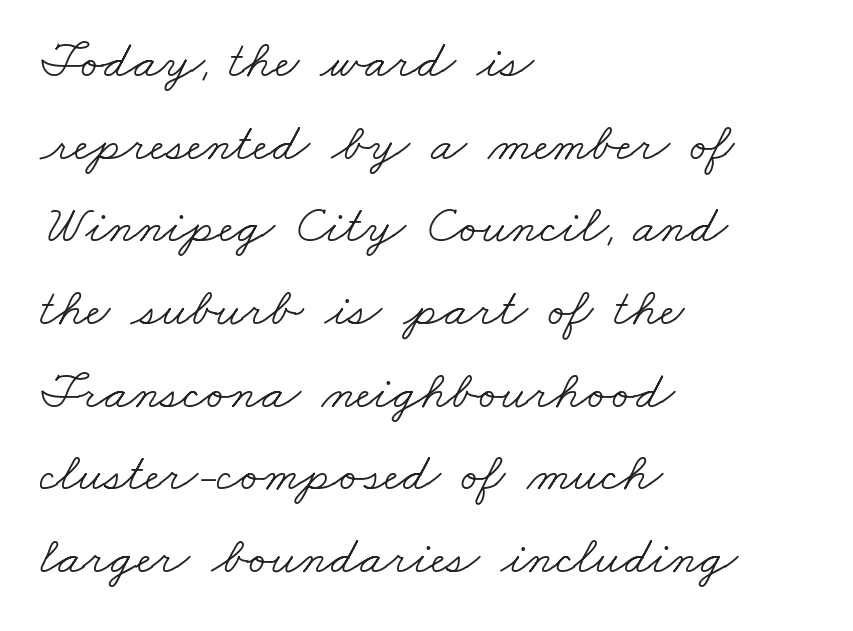
The image shows 53 px light, wide serif type; set left-aligned, normal line spacing (1.56x), normal letter spacing, not underlined; low stroke contrast and a small x-height.
